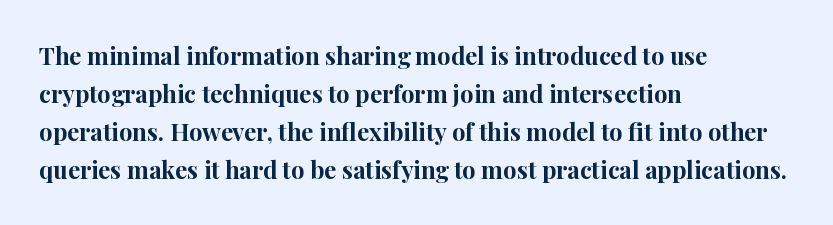
The space between consecutive lines is moderate. Alignment: flush left. The passage shown is not underscored anywhere. The type is set solid horizontally, with unmodified tracking. The characters look thick and weighty, a clear bold. Unlike italic type, these characters show no tilt at all.
